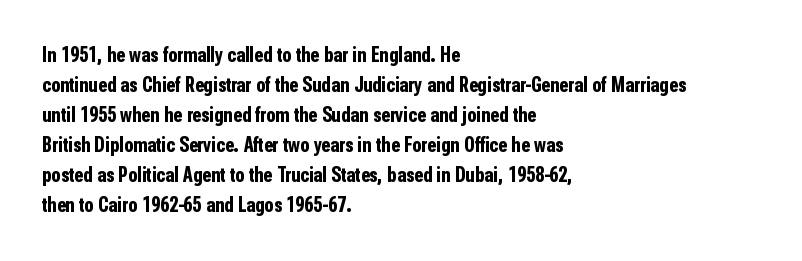
The font's upright variant was chosen for this text. These lines keep a tight, regular rhythm from letter to letter. Notice how thick the strokes are: this is what a full bold looks like. These lines sit exactly where default settings would place them.
